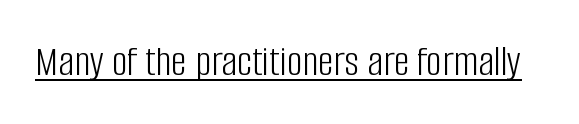
Style check: upright. This rendering employs a face without finishing strokes, i.e., a sans-serif. The font is comparable to plain body text, perhaps lighter. Does a line run under the words? Yes, clearly. Here the designer chose a conventional face with non-uniform glyph widths.
